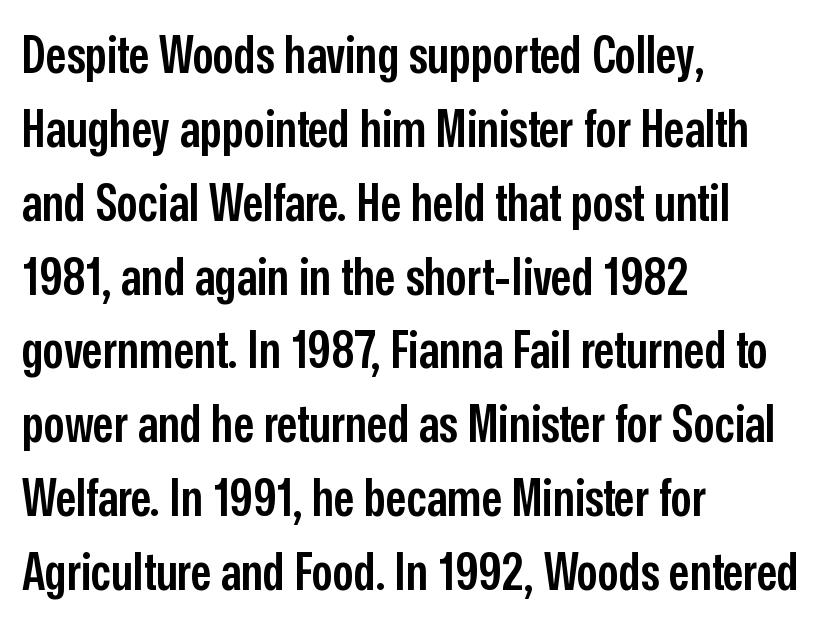
Q: Is the text bold? A: Semi-bold.
Q: Is the text italic (slanted)? A: No, it is upright.
Q: Is the typeface a serif or a sans-serif typeface? A: Sans-serif.
Q: Is the text underlined? A: No.
Q: How is the paragraph aligned? A: Left-aligned.
Q: Is the spacing between letters normal or unusually wide? A: Normal.
Q: Is the spacing between lines tight, normal or loose? A: Normal.
Q: Width (condensed, normal, or wide)? A: Condensed.
Q: Stroke contrast? A: Low.
Q: x-height? A: Medium.
Q: Monospaced? A: No.
